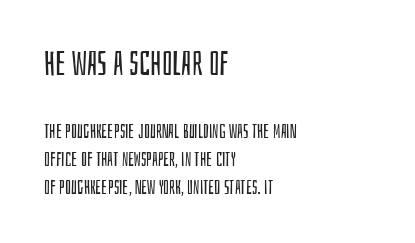
Q: Is the text bold? A: No.
Q: Is the text italic (slanted)? A: No, it is upright.
Q: Is the typeface a serif or a sans-serif typeface? A: Sans-serif.
Q: Is the text underlined? A: No.
Q: How is the paragraph aligned? A: Left-aligned.
Q: Is the spacing between letters normal or unusually wide? A: Normal.
Q: Is the spacing between lines tight, normal or loose? A: Normal.
Q: Which block of text is set in a larger size, the first (top) or the second (bottom)? A: The first (top) one.
Q: Width (condensed, normal, or wide)? A: Condensed.
Q: Stroke contrast? A: Low.
Q: x-height? A: Large.
Q: Monospaced? A: No.
